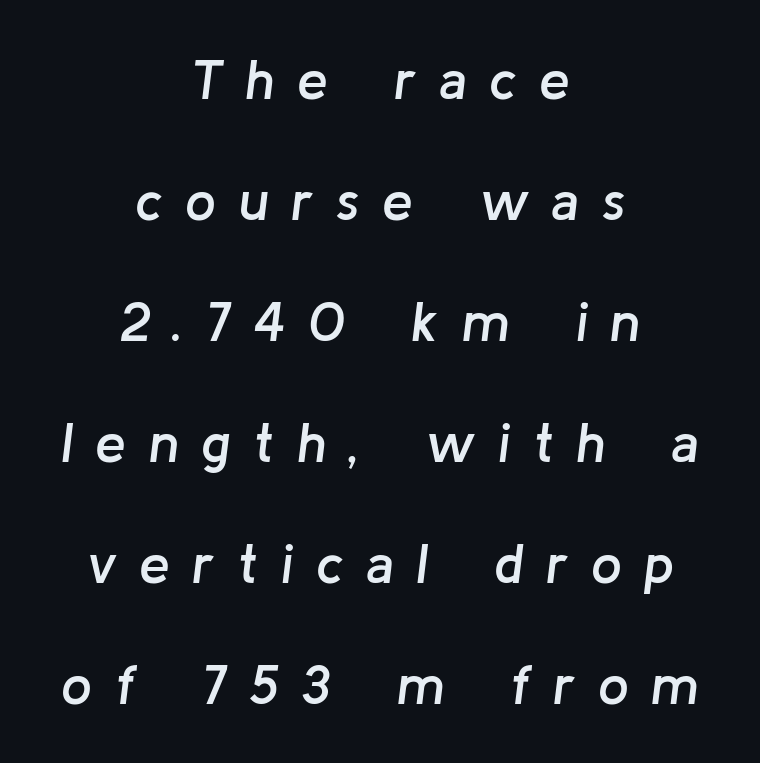
Unmarked baselines from the first word to the last. Both edges are ragged and mirror each other, which tells us the setting is centered. This is moderately heavy type, rendered in semibold. Summary of vertical rhythm: relaxed, with wide interline spacing. These lines were composed using italics. The letterforms stand isolated, each surrounded by extra space.
